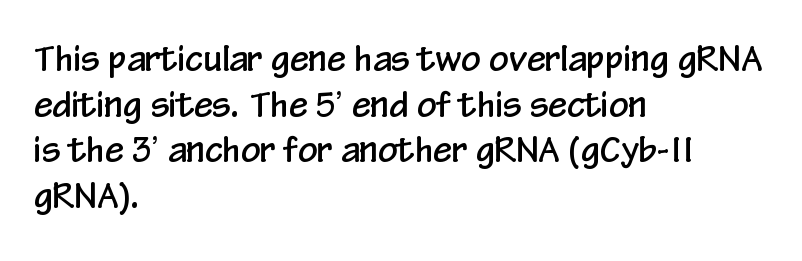
A typesetter would call this zero additional tracking. A typesetter would label this face a sans. These lines are rendered in a variable-pitch font. Vertical spacing — default. Tall strokes in this sample are plumb rather than angled.
